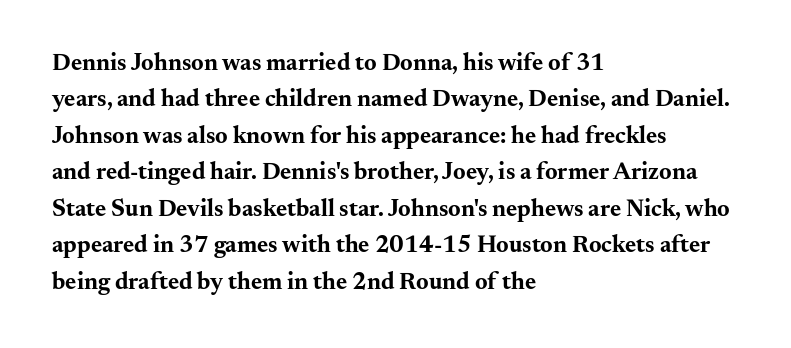
The designer left line spacing at the default. The horizontal fit of the characters is conventional and even. The specimen reads as upright at a glance. The passage shown is not underscored anywhere. The letters are bold, with thick, heavy strokes.
